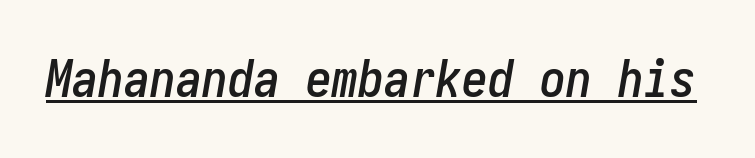
Q: Is the text italic (slanted)? A: Yes, it leans right by about 10 degrees.
Q: Is the text underlined? A: Yes.
Q: Is the spacing between letters normal or unusually wide? A: Normal.
Q: Width (condensed, normal, or wide)? A: Condensed.
Q: Stroke contrast? A: Low.
Q: x-height? A: Medium.
